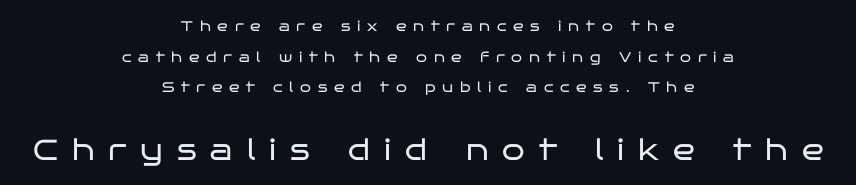
Q: Is the text bold? A: No.
Q: Is the text italic (slanted)? A: No, it is upright.
Q: Is the typeface a serif or a sans-serif typeface? A: Sans-serif.
Q: Is the text underlined? A: No.
Q: How is the paragraph aligned? A: Centered.
Q: Is the spacing between letters normal or unusually wide? A: Unusually wide.
Q: Is the spacing between lines tight, normal or loose? A: Loose.
Q: Which block of text is set in a larger size, the first (top) or the second (bottom)? A: The second (bottom) one.
Q: Width (condensed, normal, or wide)? A: Wide.
Q: Stroke contrast? A: Low.
Q: x-height? A: Large.
Q: Monospaced? A: No.
